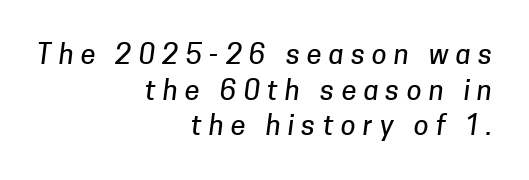
Q: Is the text underlined? A: No.
Q: How is the paragraph aligned? A: Right-aligned.
Q: Is the spacing between letters normal or unusually wide? A: Unusually wide.
Q: Is the spacing between lines tight, normal or loose? A: Normal.
